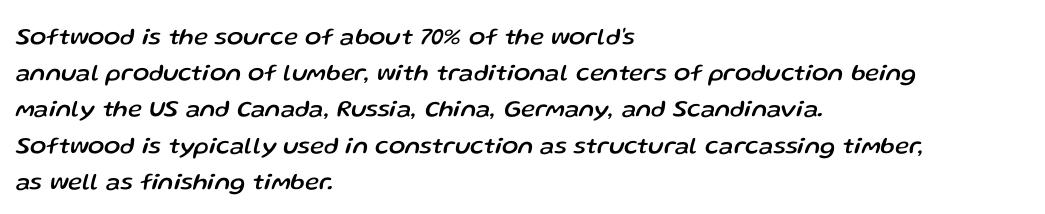
The glyphs are unaccompanied by any horizontal stroke below them. The face used here is rendered with its standard letterfit. The passage is arranged the way most books set body copy — flush left. The font's italic variant was chosen for this text. Notice how descenders clear the ascenders below comfortably — that's standard leading.
